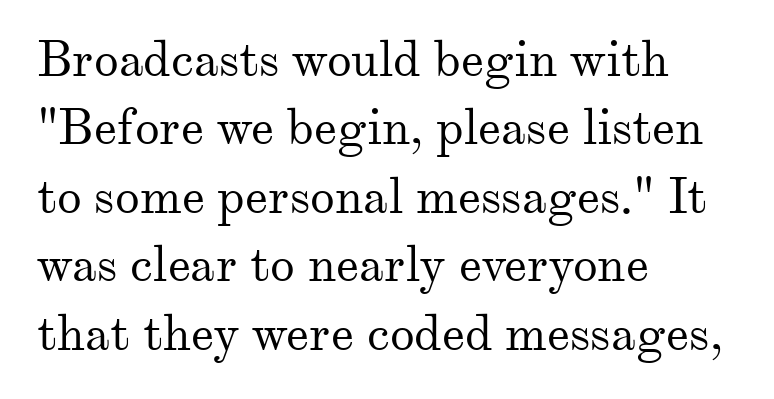
Q: Is the text bold? A: No.
Q: Is the text italic (slanted)? A: No, it is upright.
Q: Is the typeface a serif or a sans-serif typeface? A: Serif.
Q: Is the text underlined? A: No.
Q: How is the paragraph aligned? A: Left-aligned.
Q: Is the spacing between letters normal or unusually wide? A: Normal.
Q: Is the spacing between lines tight, normal or loose? A: Normal.
Q: Width (condensed, normal, or wide)? A: Normal.
Q: Stroke contrast? A: Medium.
Q: x-height? A: Small.
Q: Monospaced? A: No.
